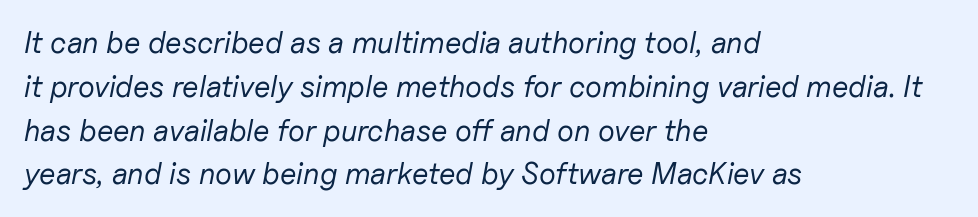
The image shows 30 px regular-weight type, italic (leaning right); set left-aligned, normal line spacing (1.46x), normal letter spacing, not underlined; low stroke contrast and a medium x-height.
